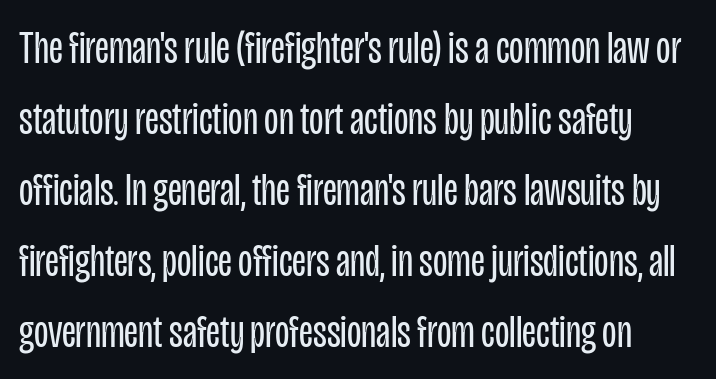
Q: Is the text bold? A: No.
Q: Is the text italic (slanted)? A: No, it is upright.
Q: Is the typeface a serif or a sans-serif typeface? A: Sans-serif.
Q: Is the text underlined? A: No.
Q: Is the spacing between letters normal or unusually wide? A: Normal.
Q: Is the spacing between lines tight, normal or loose? A: Normal.
Q: Width (condensed, normal, or wide)? A: Condensed.
Q: Stroke contrast? A: Low.
Q: x-height? A: Large.
Q: Monospaced? A: No.
